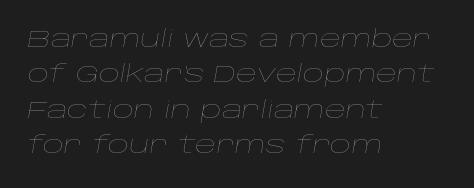
The whole block is typeset with a tilt. The space beneath each line is pristine and unruled. What stands out about the letter spacing? Nothing — it is the standard amount. This rendering uses left alignment, leaving the right contour irregular. Heaviness? Minimal to ordinary, like unemphasized prose. Normally led — the rows are evenly, conventionally spaced.
